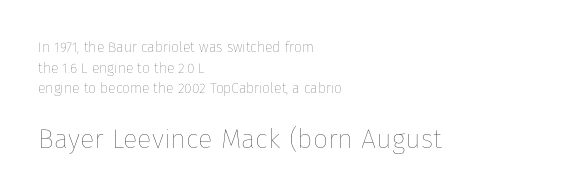
The gaps between neighbouring characters are ordinary and unremarkable. This rendering features lettering with no underline. This sample keeps an unexceptional amount of space between lines. These glyphs show unthickened strokes, regular width or finer.
